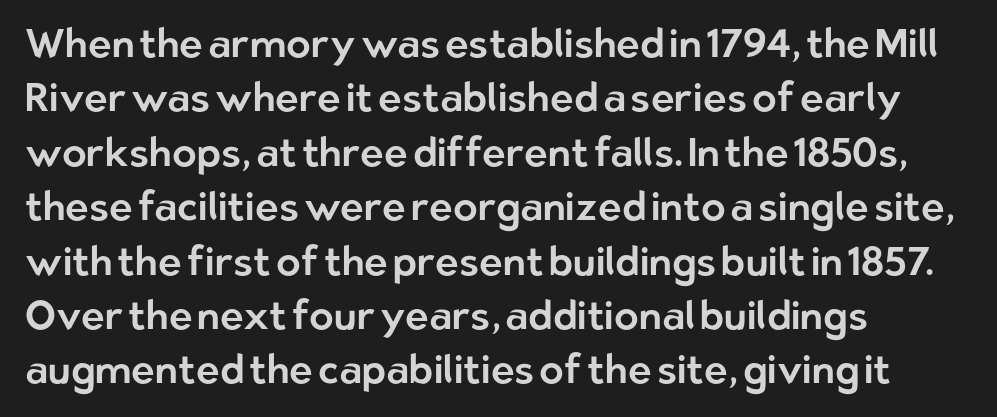
The image shows 40 px sans-serif type, upright; set left-aligned, normal line spacing (1.36x), normal letter spacing, not underlined; low stroke contrast and a medium x-height.
